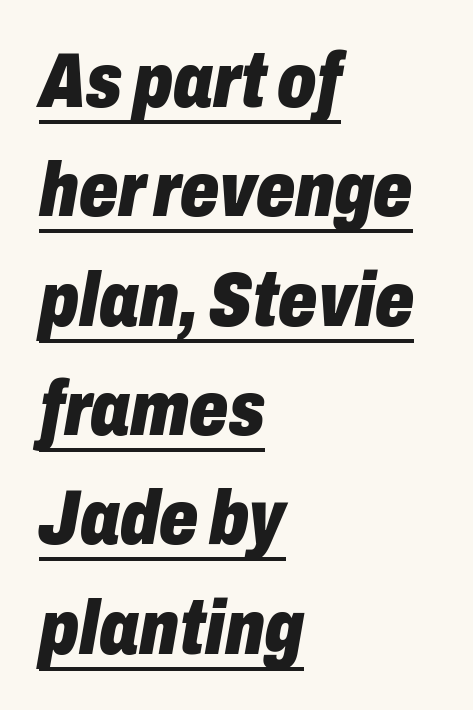
{"italic": "yes", "lean": "right", "slant_degrees": 10, "bold": "yes", "weight": "heavy", "width": "condensed", "stroke_contrast": "low", "x_height": "medium", "monospaced": "no", "underline": "yes", "align": "left", "line_spacing": "normal", "line_spacing_ratio": 1.42, "letter_spacing": "normal", "letter_spacing_em": 0.0, "glyph_px": 77}
